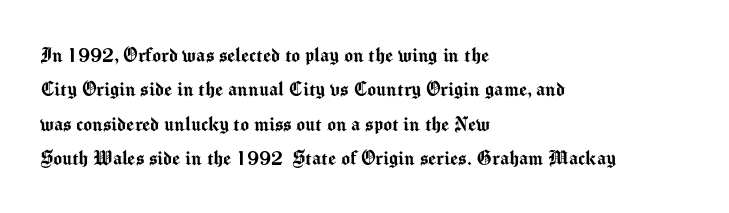
{"italic": "no", "underline": "no", "align": "left", "line_spacing": "normal", "line_spacing_ratio": 1.5, "letter_spacing": "normal", "letter_spacing_em": 0.0, "glyph_px": 23}
